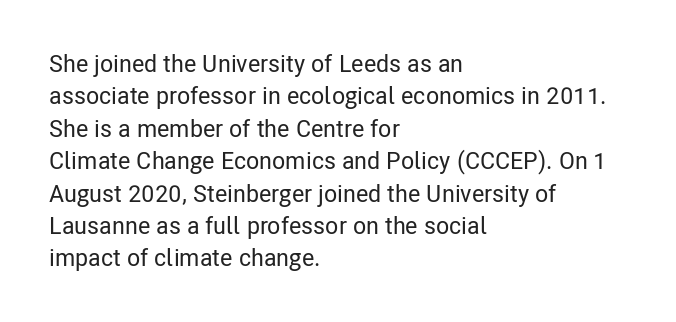
Glyph-to-glyph distance matches everyday printed text. Teacher's note: observe the even left margin — that is flush-left alignment. Type without underlining. This sample keeps an unexceptional amount of space between lines. This is roman type, the default non-slanted kind.
